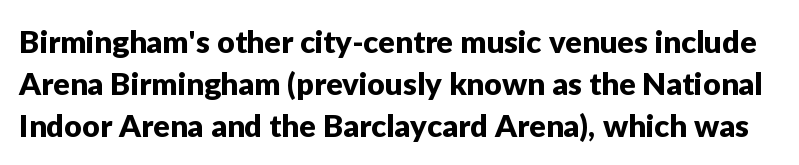
The letters sit at their default tracking, neither squeezed nor spread. Whoever set this chose a conventional vertical rhythm. Vertical strokes here are truly vertical. The passage shown is typeset with a sans-serif family.
